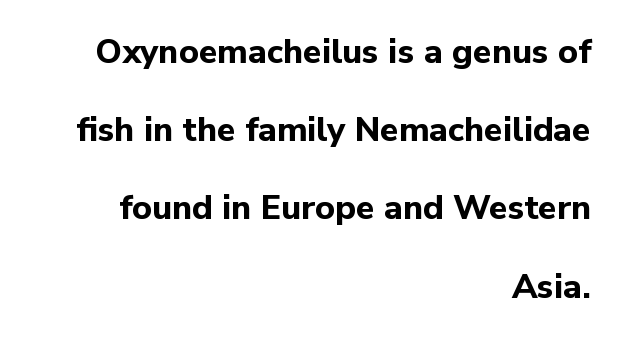
{"serif": "no", "italic": "no", "bold": "yes", "weight": "bold", "width": "normal", "stroke_contrast": "low", "x_height": "medium", "monospaced": "no", "underline": "no", "align": "right", "line_spacing": "loose", "line_spacing_ratio": 2.3, "letter_spacing": "normal", "letter_spacing_em": 0.0, "glyph_px": 34}
